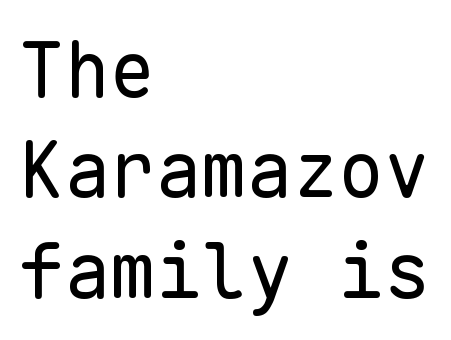
{"serif": "no", "italic": "no", "bold": "no", "weight": "regular", "width": "normal", "stroke_contrast": "low", "x_height": "medium", "monospaced": "yes", "underline": "no", "align": "left", "line_spacing": "normal", "line_spacing_ratio": 1.32, "letter_spacing": "normal", "letter_spacing_em": 0.0, "glyph_px": 76}
